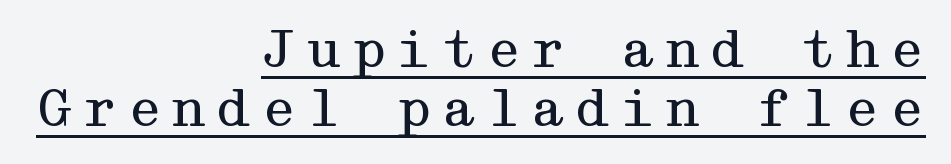
Q: Is the text bold? A: No.
Q: Is the text italic (slanted)? A: No, it is upright.
Q: Is the typeface a serif or a sans-serif typeface? A: Serif.
Q: Is the text underlined? A: Yes.
Q: How is the paragraph aligned? A: Right-aligned.
Q: Width (condensed, normal, or wide)? A: Wide.
Q: Stroke contrast? A: Medium.
Q: x-height? A: Medium.
